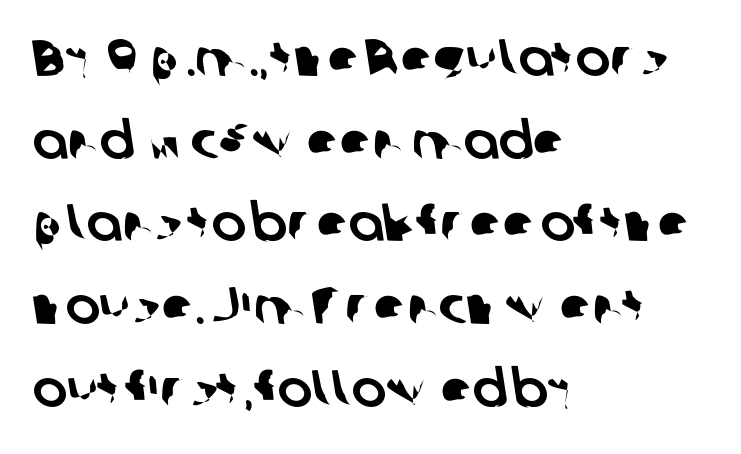
The image shows 52 px sans-serif type; set left-aligned, normal line spacing (1.59x), normal letter spacing, not underlined; low stroke contrast and a medium x-height.
